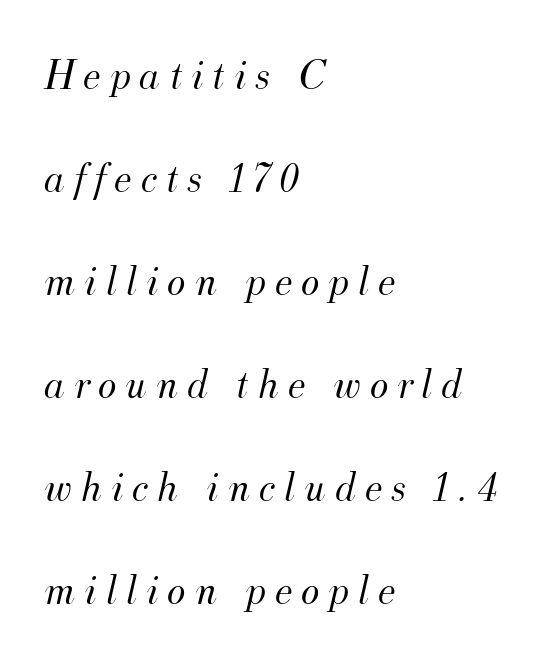
The image shows 44 px light serif type, italic (leaning right); set left-aligned, loose line spacing (2.34x), unusually wide letter spacing (+0.2 em), not underlined; medium stroke contrast and a small x-height.
